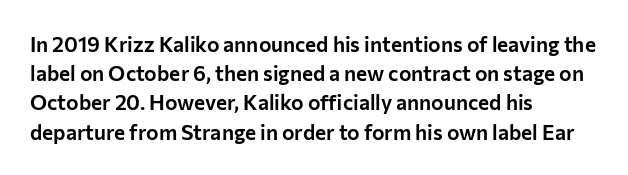
{"italic": "no", "underline": "no", "align": "left", "line_spacing": "normal", "line_spacing_ratio": 1.39, "letter_spacing": "normal", "letter_spacing_em": 0.0, "glyph_px": 21}
